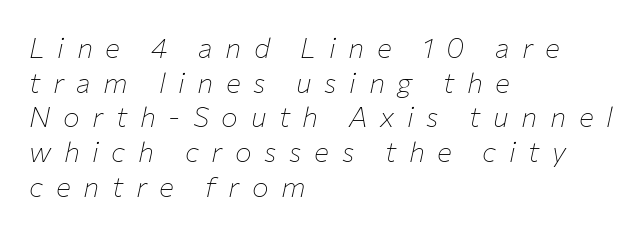
This reads as an unemphasized weight, regular at the heaviest. Underline: absent. You could not count columns in this text — the font is proportionally spaced. The rag falls on the right side of this text block. The specimen reads as italic at a glance. Letter spacing: wide.
